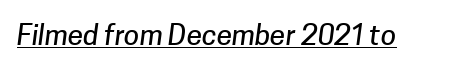
The image shows 28 px sans-serif type; set normal letter spacing, underlined; low stroke contrast and a medium x-height.
